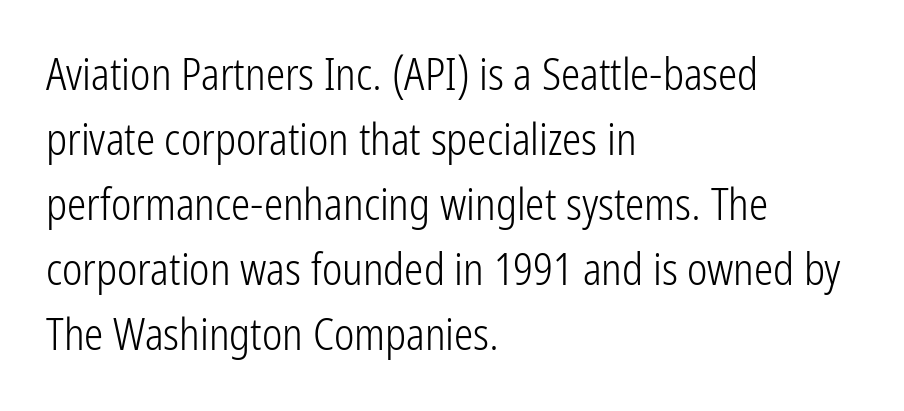
The image shows 43 px light, condensed sans-serif type, upright; set left-aligned, normal line spacing (1.51x), normal letter spacing, not underlined; low stroke contrast and a medium x-height.
